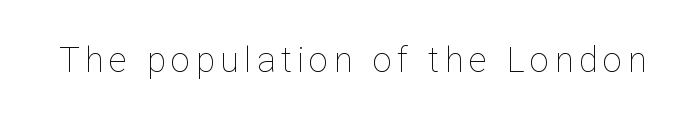
The image shows 35 px thin type, upright; set not underlined; low stroke contrast and a medium x-height.
